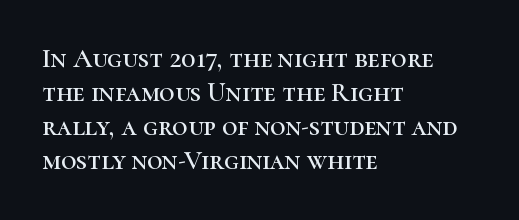
Q: Is the text italic (slanted)? A: No, it is upright.
Q: Is the text underlined? A: No.
Q: How is the paragraph aligned? A: Left-aligned.
Q: Is the spacing between letters normal or unusually wide? A: Normal.
Q: Is the spacing between lines tight, normal or loose? A: Normal.
